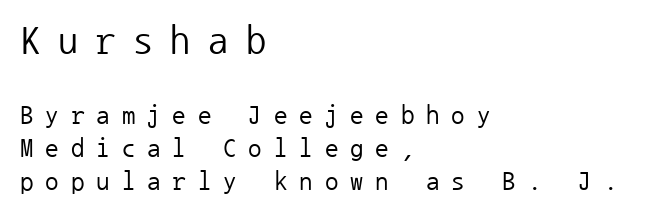
{"serif": "no", "italic": "no", "bold": "no", "weight": "regular", "width": "normal", "stroke_contrast": "low", "x_height": "medium", "monospaced": "yes", "underline": "no", "align": "left", "line_spacing_ratio": 1.22, "letter_spacing": "wide", "letter_spacing_em": 0.44, "larger_block": "first", "size_ratio": 1.48, "glyph_px": 40}
